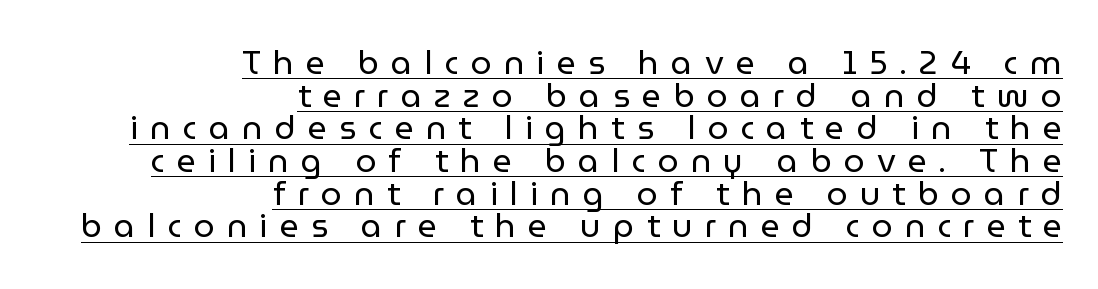
The face used here is proportionally spaced, like ordinary book or web type. Baseline-to-baseline distance is barely more than the letter height. Layout note: lines flush right. Regarding serifs, this sample does without them.
